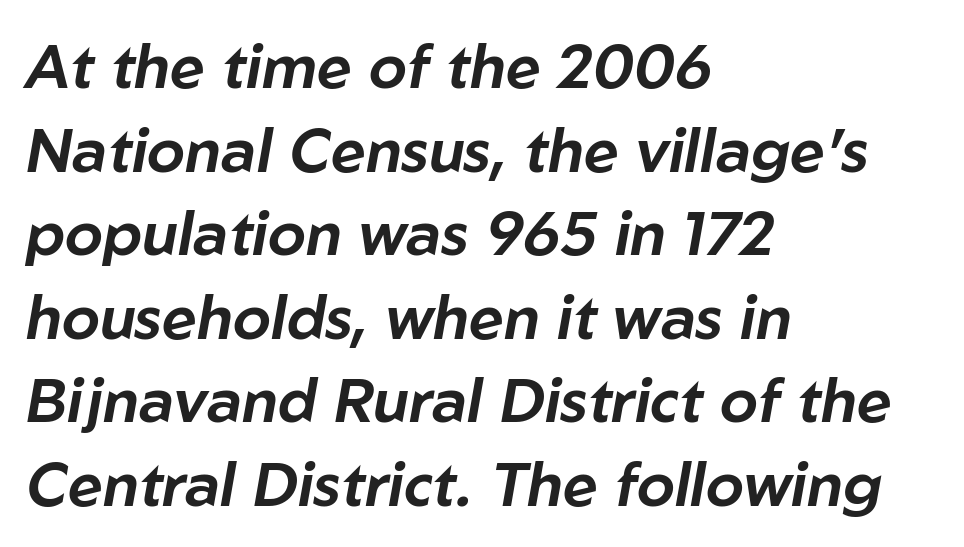
The letterforms sit shoulder to shoulder at normal distance. You could not count columns in this text — the font is proportionally spaced. Underline: absent. When letters slant like this, we call the style italic.
